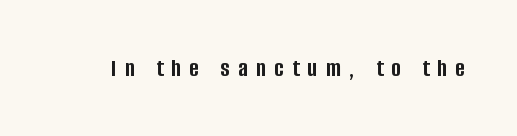
The specimen omits any rule beneath the text block's lines. The font's upright variant was chosen for this text. The tracking jumps out immediately: characters are airy and widely separated. The passage shown is emphatically bold.
